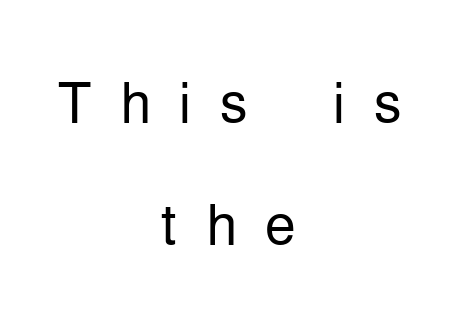
Each letter keeps its own natural width here, so spacing adapts to shape. Reading down the block, each line starts at a different indent, mirrored at its end. Note: no serifs on the glyphs. The weight would be labelled regular, book, light, or lighter still. Loose tracking; the words dissolve into strings of separated letters.
